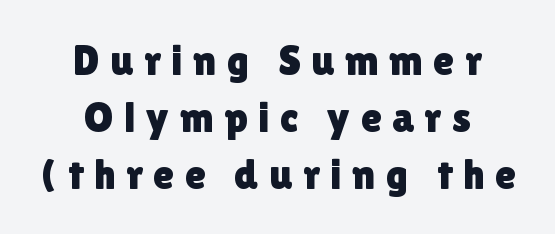
{"serif": "no", "italic": "no", "width": "normal", "x_height": "medium", "monospaced": "no", "underline": "no", "align": "center", "line_spacing": "normal", "line_spacing_ratio": 1.32, "letter_spacing": "wide", "letter_spacing_em": 0.24, "glyph_px": 43}
